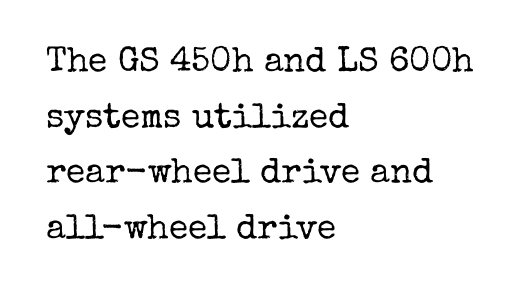
{"serif": "yes", "italic": "no", "bold": "no", "weight": "regular", "width": "normal", "stroke_contrast": "low", "x_height": "medium", "monospaced": "no", "underline": "no", "align": "left", "line_spacing": "normal", "line_spacing_ratio": 1.59, "letter_spacing": "normal", "letter_spacing_em": 0.0, "glyph_px": 35}
